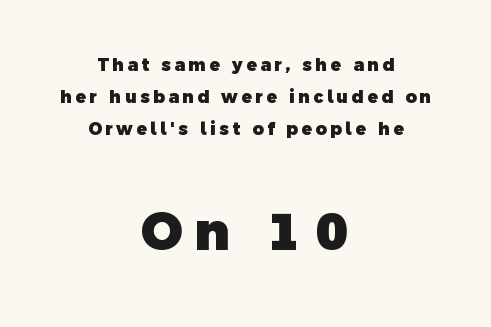
{"serif": "no", "bold": "yes", "weight": "heavy", "width": "normal", "x_height": "medium", "monospaced": "no", "underline": "no", "align": "center", "line_spacing_ratio": 1.89, "letter_spacing": "wide", "letter_spacing_em": 0.21, "larger_block": "second", "size_ratio": 3.06, "glyph_px": 52}
